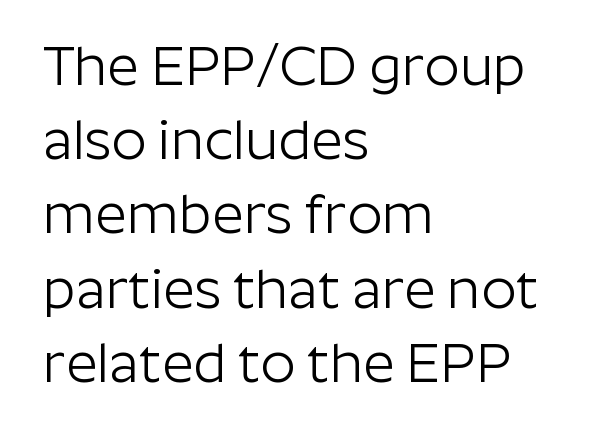
Q: Is the text bold? A: No.
Q: Is the text italic (slanted)? A: No, it is upright.
Q: Is the typeface a serif or a sans-serif typeface? A: Sans-serif.
Q: Is the text underlined? A: No.
Q: How is the paragraph aligned? A: Left-aligned.
Q: Is the spacing between letters normal or unusually wide? A: Normal.
Q: Is the spacing between lines tight, normal or loose? A: Normal.
Q: Width (condensed, normal, or wide)? A: Normal.
Q: Stroke contrast? A: Low.
Q: x-height? A: Medium.
Q: Monospaced? A: No.
